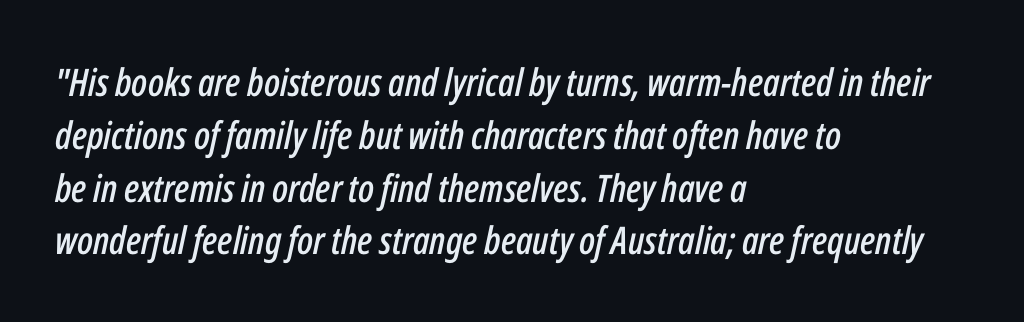
Q: Is the text italic (slanted)? A: Yes, it leans right by about 12 degrees.
Q: Is the text underlined? A: No.
Q: How is the paragraph aligned? A: Left-aligned.
Q: Is the spacing between letters normal or unusually wide? A: Normal.
Q: Is the spacing between lines tight, normal or loose? A: Normal.
Q: Width (condensed, normal, or wide)? A: Condensed.
Q: Stroke contrast? A: Low.
Q: x-height? A: Medium.
Q: Monospaced? A: No.
